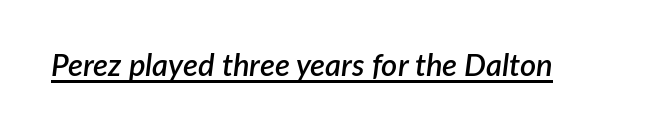
{"italic": "yes", "lean": "right", "slant_degrees": 7, "bold": "semi", "weight": "semibold", "width": "normal", "stroke_contrast": "low", "x_height": "medium", "monospaced": "no", "underline": "yes", "letter_spacing": "normal", "letter_spacing_em": 0.0, "glyph_px": 31}
